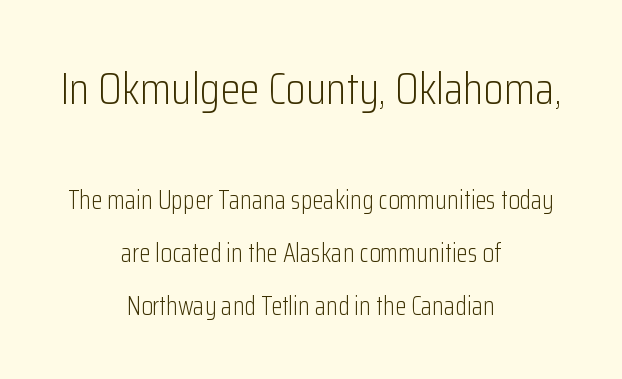
The image shows 45 px light, condensed sans-serif type, upright; set centered, loose line spacing (2.03x), normal letter spacing, not underlined; the first (top) block is 1.73x larger; low stroke contrast and a medium x-height.
